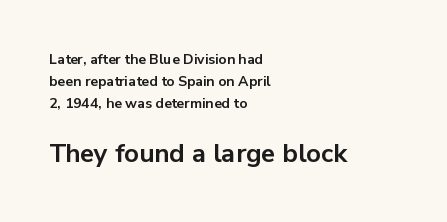
The passage shown begins with its smaller block and ends with its larger one. The vertical gap from one line to the next is medium. Nothing unusual about the tracking: characters are spaced as the font intends. Check the space under the baseline: it is left empty. These lines stack with their left ends in a neat column.
